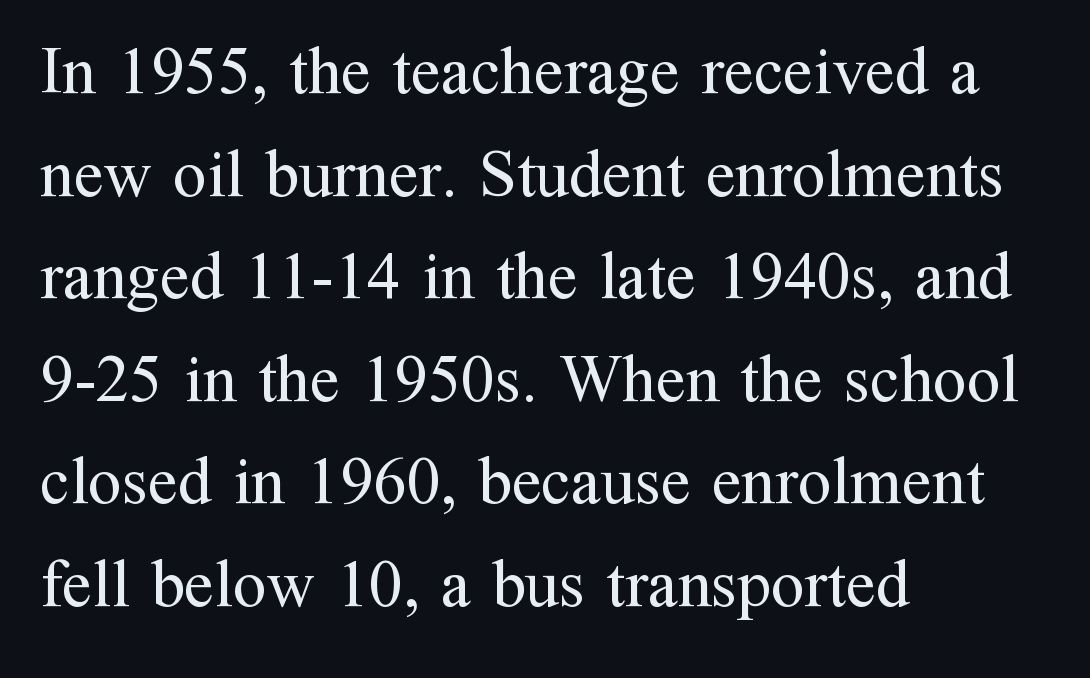
Think standard paragraph weight, or any step lighter than that. Rule under the text: the space is simply empty. Small tapered or slab feet sit at the stroke ends, so this counts as serif. What's the leading like? Ordinary, nothing unusual.
